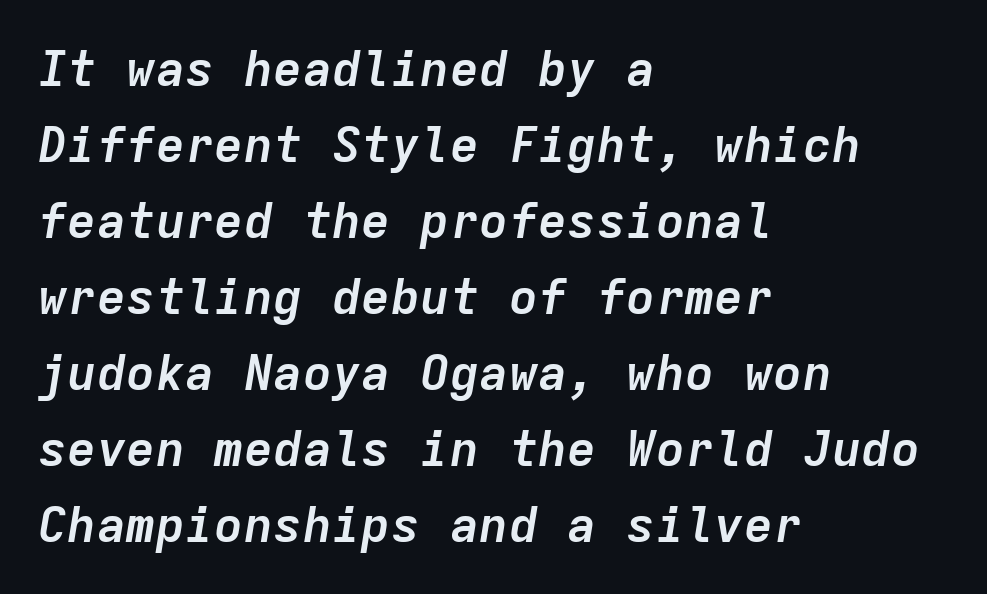
{"italic": "yes", "lean": "right", "slant_degrees": 9, "bold": "yes", "weight": "semibold", "width": "normal", "stroke_contrast": "low", "x_height": "medium", "monospaced": "yes", "underline": "no", "align": "left", "line_spacing": "normal", "line_spacing_ratio": 1.55, "letter_spacing": "normal", "letter_spacing_em": 0.0, "glyph_px": 49}
